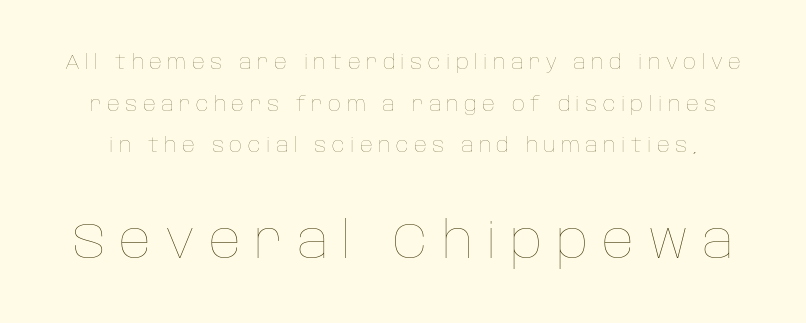
Q: Is the text bold? A: No.
Q: Is the text italic (slanted)? A: No, it is upright.
Q: Is the text underlined? A: No.
Q: Is the spacing between letters normal or unusually wide? A: Unusually wide.
Q: Is the spacing between lines tight, normal or loose? A: Loose.
Q: Which block of text is set in a larger size, the first (top) or the second (bottom)? A: The second (bottom) one.
Q: Width (condensed, normal, or wide)? A: Normal.
Q: Stroke contrast? A: Low.
Q: x-height? A: Large.
Q: Monospaced? A: No.
